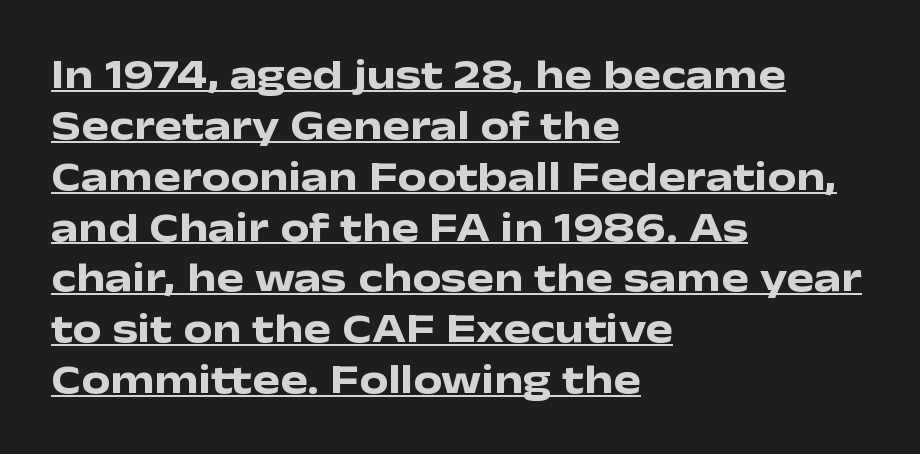
The face used here is proportionally spaced, like ordinary book or web type. Serif or sans? Sans — the stroke terminals are bare. These lines keep a tight, regular rhythm from letter to letter. Check the space under the baseline: a stroke is drawn there. A classic flush-left, rag-right setting is used for this passage.
